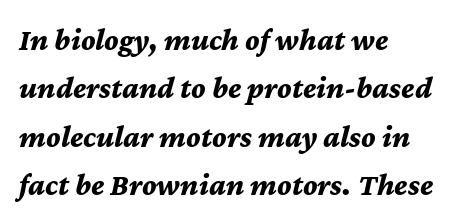
Short and long lines alike share a common starting point at left. The line-height multiplier appears to be the usual default. Its strokes are broad and dark, the hallmark of bold type. The glyphs are unaccompanied by any horizontal stroke below them.
